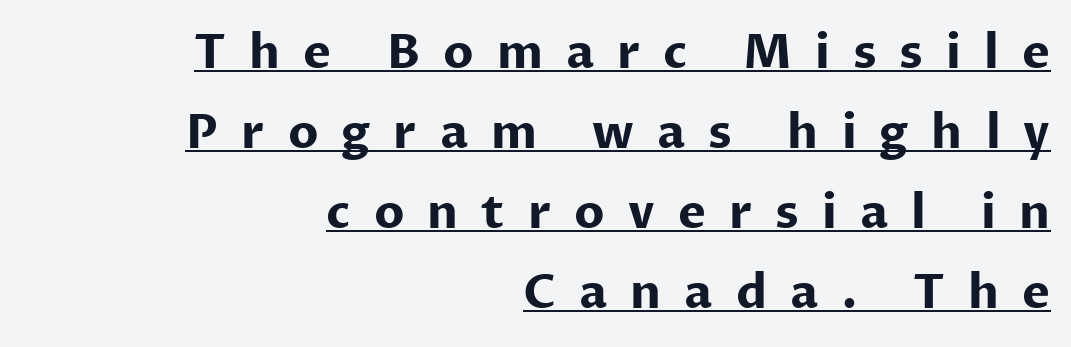
Evenly set lines give the paragraph a standard silhouette. Short and long lines alike share a common ending point at right. Serifs: no, the terminals of the letterforms are clean. Strokes here are thick enough to call this a true bold.
